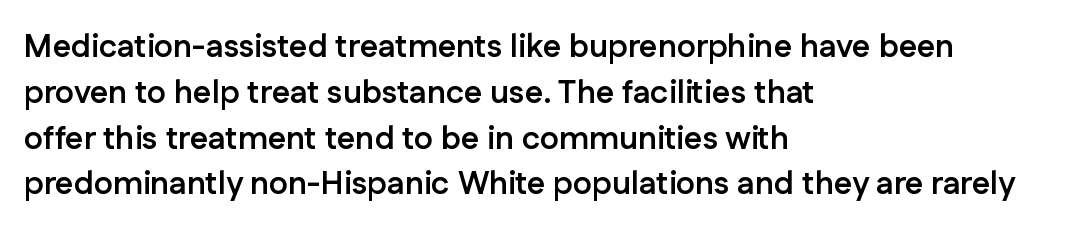
Observe the ordinary spacing: letters are neighbours, not strangers. I'd call this a sans setting — the letters go barefoot. Honestly, the row spacing looks completely unremarkable. Does the copy run flush right? No — it runs flush left.
